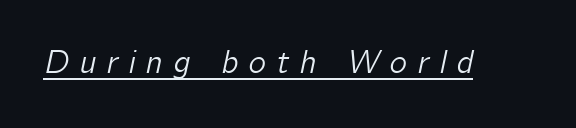
{"italic": "yes", "lean": "right", "slant_degrees": 12, "width": "normal", "stroke_contrast": "low", "x_height": "medium", "monospaced": "no", "underline": "yes", "letter_spacing": "wide", "letter_spacing_em": 0.31, "glyph_px": 33}
